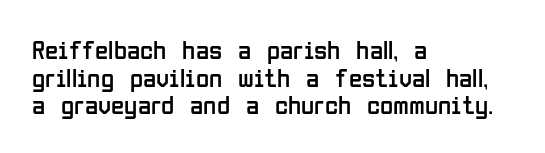
In terms of posture, this sample is upright. The letterforms sit at book weight or below. These lines huddle together more closely than default settings would place them. Nobody touched the tracking dial on this one. Clear beneath every line of the passage.
